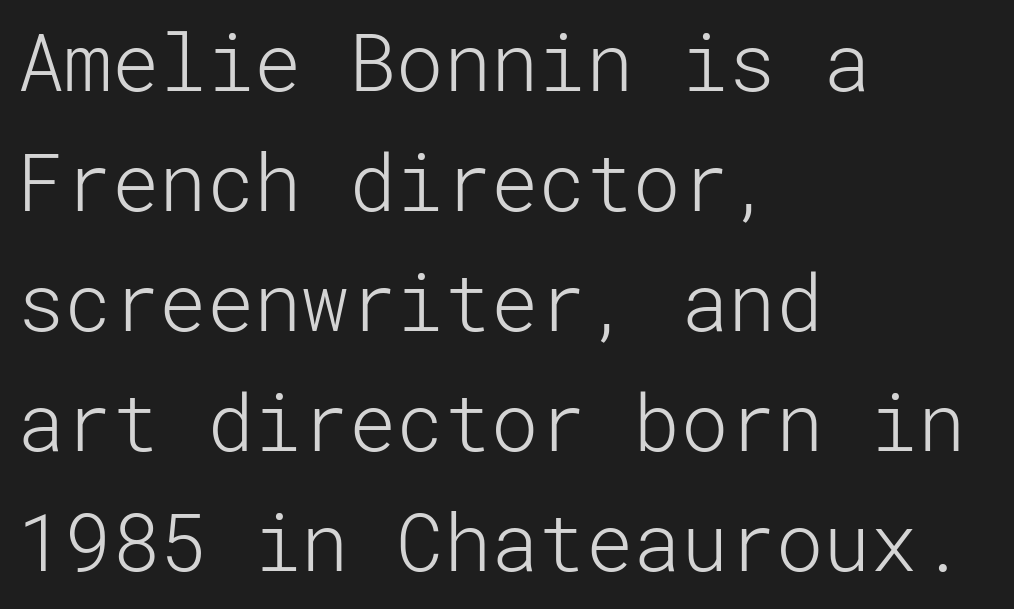
{"serif": "no", "italic": "no", "bold": "no", "weight": "light", "width": "normal", "stroke_contrast": "low", "x_height": "medium", "underline": "no", "align": "left", "line_spacing": "normal", "line_spacing_ratio": 1.52, "letter_spacing": "normal", "letter_spacing_em": 0.0, "glyph_px": 79}
